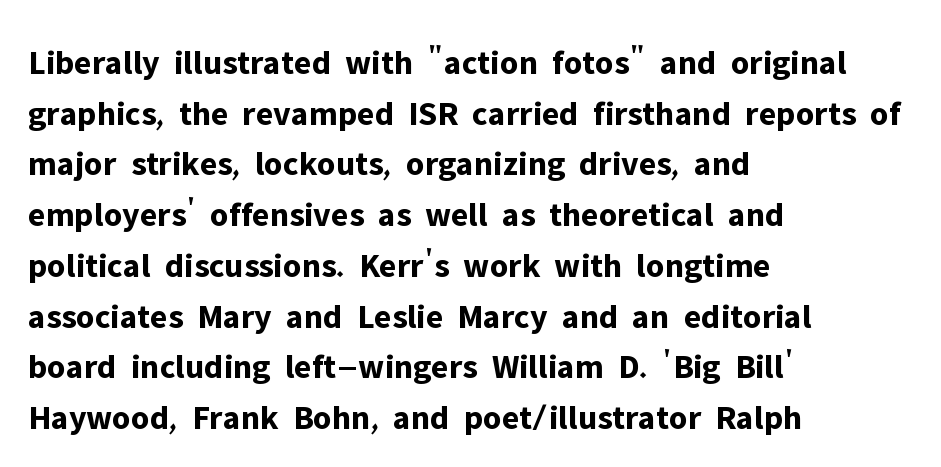
The image shows 35 px bold sans-serif type, upright; set left-aligned, normal line spacing (1.45x), normal letter spacing, not underlined; low stroke contrast and a medium x-height.
